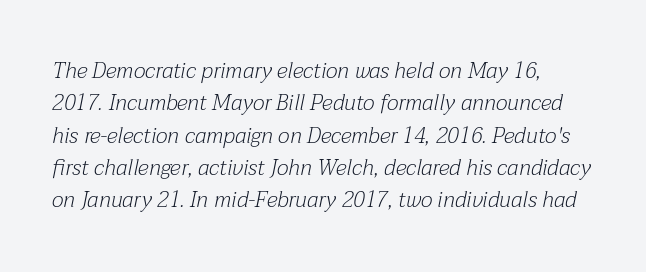
Q: Is the text bold? A: No.
Q: Is the text italic (slanted)? A: Yes, it leans right by about 12 degrees.
Q: Is the text underlined? A: No.
Q: Is the spacing between letters normal or unusually wide? A: Normal.
Q: Is the spacing between lines tight, normal or loose? A: Normal.
